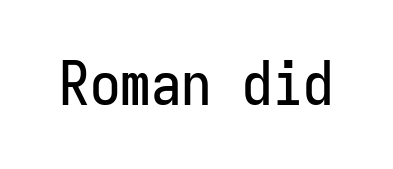
The image shows 61 px condensed sans-serif type, upright, monospaced; set normal letter spacing, not underlined; low stroke contrast and a medium x-height.
